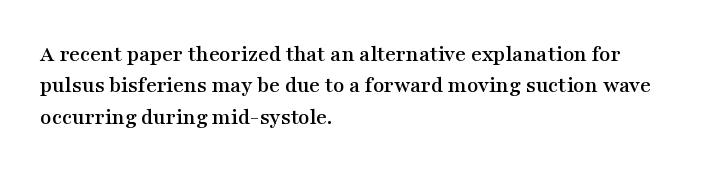
The passage shown is not underscored anywhere. The line texture is even and compact thanks to regular tracking. Nope, not italic — everything's standing straight. Each line starts at the same left margin while the right side varies. Notice how descenders clear the ascenders below comfortably — that's standard leading.
